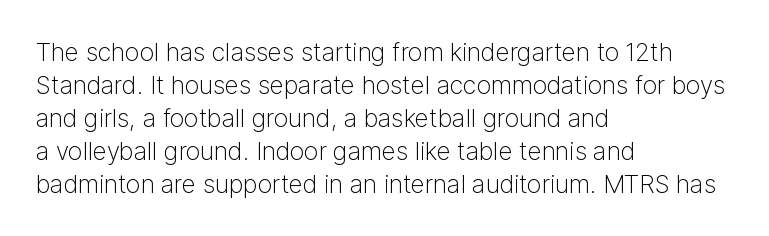
The image shows 25 px text type, upright; set left-aligned, normal line spacing (1.32x), normal letter spacing, not underlined.
